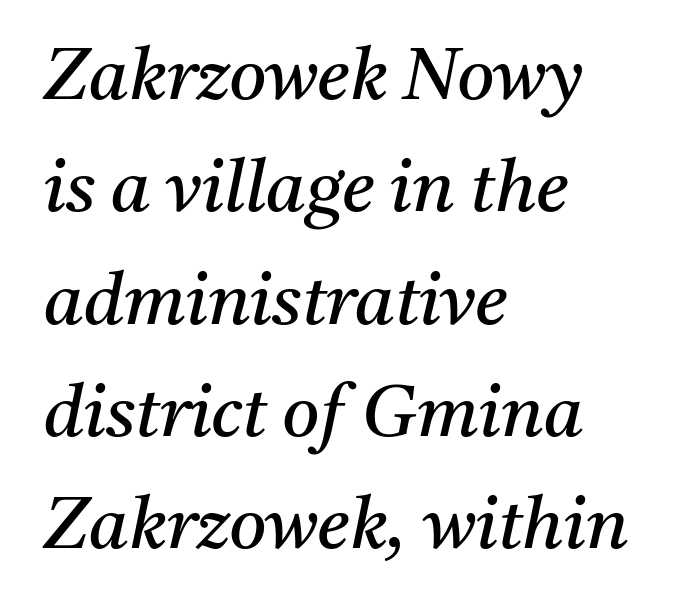
The image shows 72 px regular-weight serif type, italic (leaning right); set left-aligned, normal line spacing (1.56x), normal letter spacing, not underlined; medium stroke contrast and a medium x-height.
